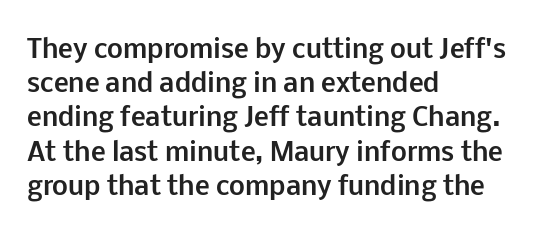
The image shows 25 px bold type, upright; set left-aligned, normal line spacing (1.37x), normal letter spacing, not underlined.
